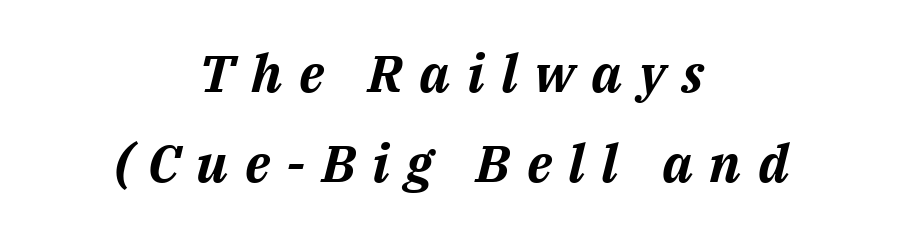
Q: Is the text bold? A: Yes.
Q: Is the text italic (slanted)? A: Yes, it leans right by about 14 degrees.
Q: Is the text underlined? A: No.
Q: How is the paragraph aligned? A: Centered.
Q: Is the spacing between letters normal or unusually wide? A: Unusually wide.
Q: Width (condensed, normal, or wide)? A: Normal.
Q: Stroke contrast? A: Medium.
Q: x-height? A: Medium.
Q: Monospaced? A: No.
